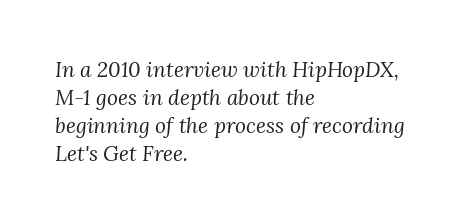
Q: Is the text bold? A: No.
Q: Is the text italic (slanted)? A: Yes, it leans right by about 3 degrees.
Q: Is the text underlined? A: No.
Q: How is the paragraph aligned? A: Left-aligned.
Q: Is the spacing between letters normal or unusually wide? A: Normal.
Q: Is the spacing between lines tight, normal or loose? A: Normal.
